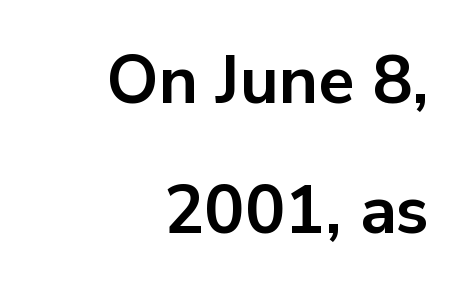
Q: Is the text bold? A: Yes.
Q: Is the text italic (slanted)? A: No, it is upright.
Q: Is the typeface a serif or a sans-serif typeface? A: Sans-serif.
Q: Is the text underlined? A: No.
Q: How is the paragraph aligned? A: Right-aligned.
Q: Is the spacing between letters normal or unusually wide? A: Normal.
Q: Is the spacing between lines tight, normal or loose? A: Loose.
Q: Width (condensed, normal, or wide)? A: Normal.
Q: Stroke contrast? A: Low.
Q: x-height? A: Medium.
Q: Monospaced? A: No.
